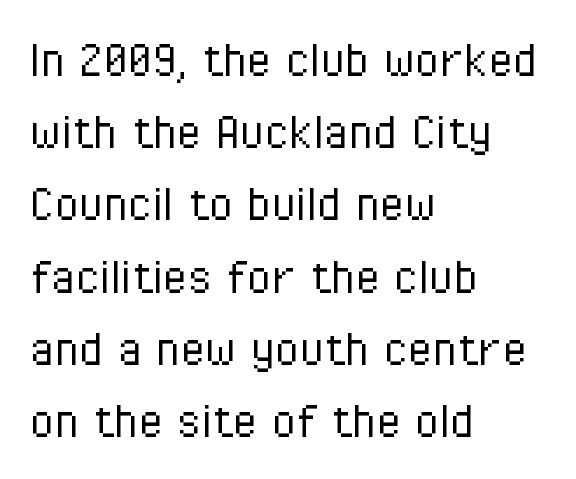
{"serif": "no", "italic": "no", "bold": "no", "weight": "light", "width": "condensed", "stroke_contrast": "low", "x_height": "medium", "monospaced": "no", "underline": "no", "align": "left", "line_spacing": "normal", "line_spacing_ratio": 1.29, "letter_spacing": "normal", "letter_spacing_em": 0.0, "glyph_px": 56}
